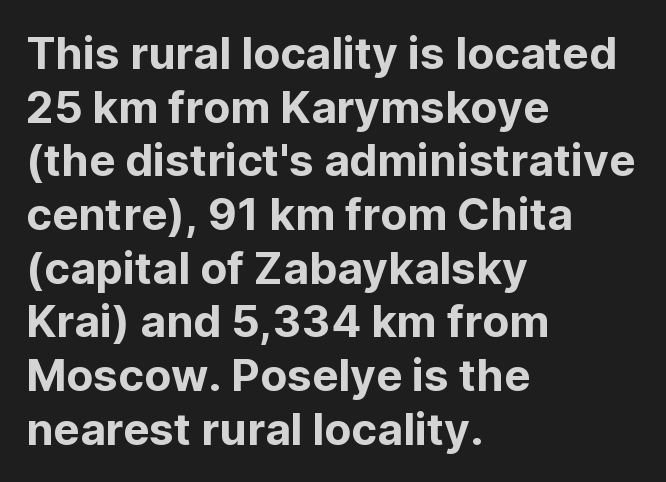
The image shows 44 px sans-serif type, upright; set left-aligned, line spacing 1.22x, normal letter spacing, not underlined; low stroke contrast and a medium x-height.
